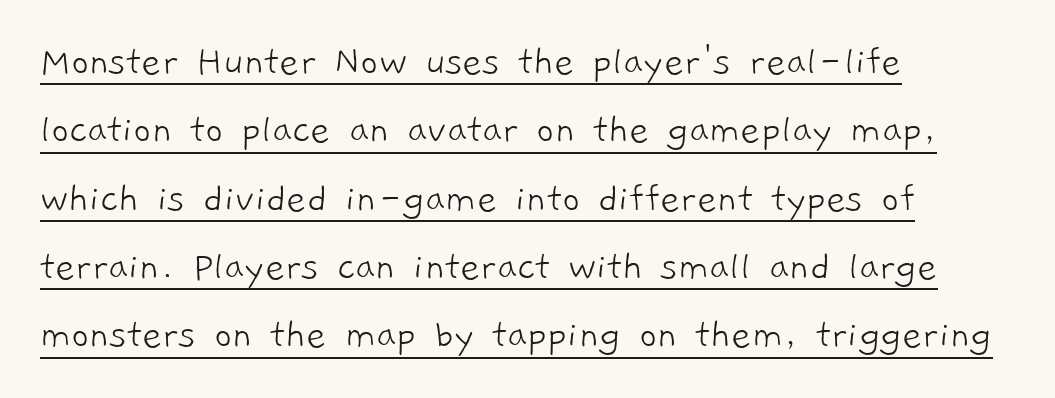
On a weight scale, this lands at 450 or below. Each line of the rendering has a horizontal stroke beneath the glyphs. A student would call this left alignment; a typographer would say flush left, rag right. Spacing verdict: proportional, widths tailored to each character. The gaps between neighbouring characters are ordinary and unremarkable. The space between consecutive lines is moderate.
